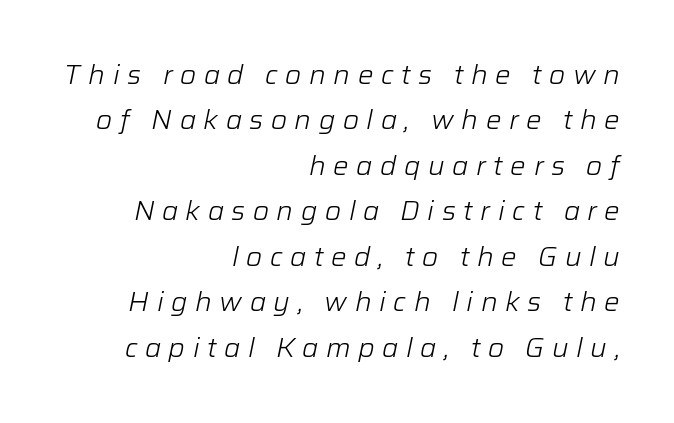
Tracking here is generous; glyphs stand well apart from one another. Plain, unruled lines of type. The letters are slanted; this is an italic face. Casual observation: everything's shoved over to the right.
